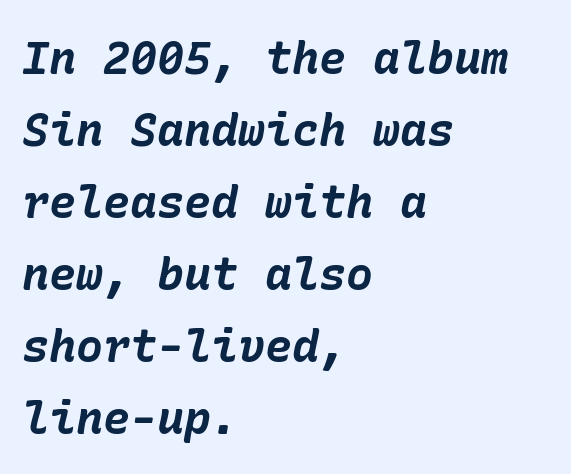
Q: Is the text bold? A: Yes.
Q: Is the text italic (slanted)? A: Yes, it leans right by about 10 degrees.
Q: Is the text underlined? A: No.
Q: How is the paragraph aligned? A: Left-aligned.
Q: Is the spacing between letters normal or unusually wide? A: Normal.
Q: Is the spacing between lines tight, normal or loose? A: Normal.
Q: Width (condensed, normal, or wide)? A: Normal.
Q: Stroke contrast? A: Low.
Q: x-height? A: Medium.
